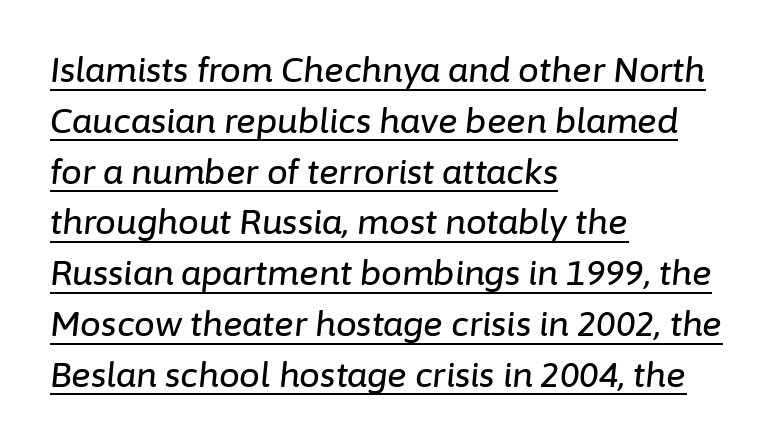
Q: Is the text italic (slanted)? A: Yes, it leans right by about 6 degrees.
Q: Is the text underlined? A: Yes.
Q: How is the paragraph aligned? A: Left-aligned.
Q: Is the spacing between letters normal or unusually wide? A: Normal.
Q: Is the spacing between lines tight, normal or loose? A: Normal.
Q: Width (condensed, normal, or wide)? A: Normal.
Q: Stroke contrast? A: Low.
Q: x-height? A: Medium.
Q: Monospaced? A: No.
